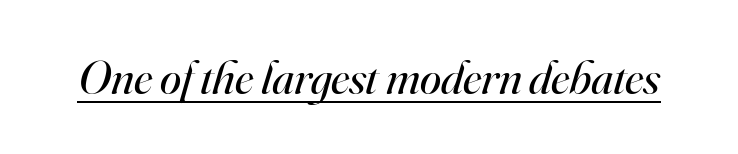
The image shows 48 px regular-weight serif type, italic (leaning right); set normal letter spacing, underlined; high stroke contrast and a small x-height.
